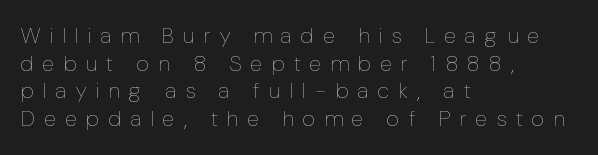
{"italic": "no", "bold": "no", "underline": "no", "align": "left", "line_spacing": "normal", "line_spacing_ratio": 1.26, "letter_spacing": "wide", "letter_spacing_em": 0.45, "glyph_px": 22}
